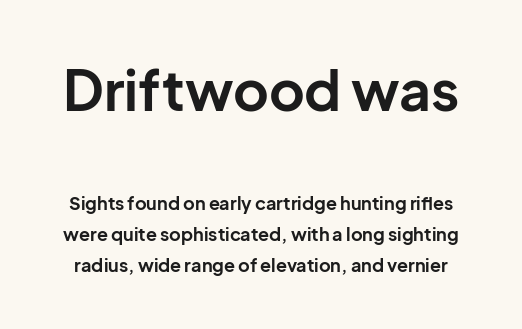
Q: Is the text bold? A: Yes.
Q: Is the text italic (slanted)? A: No, it is upright.
Q: Is the typeface a serif or a sans-serif typeface? A: Sans-serif.
Q: Is the text underlined? A: No.
Q: Is the spacing between letters normal or unusually wide? A: Normal.
Q: Which block of text is set in a larger size, the first (top) or the second (bottom)? A: The first (top) one.
Q: Width (condensed, normal, or wide)? A: Normal.
Q: Stroke contrast? A: Low.
Q: x-height? A: Medium.
Q: Monospaced? A: No.
